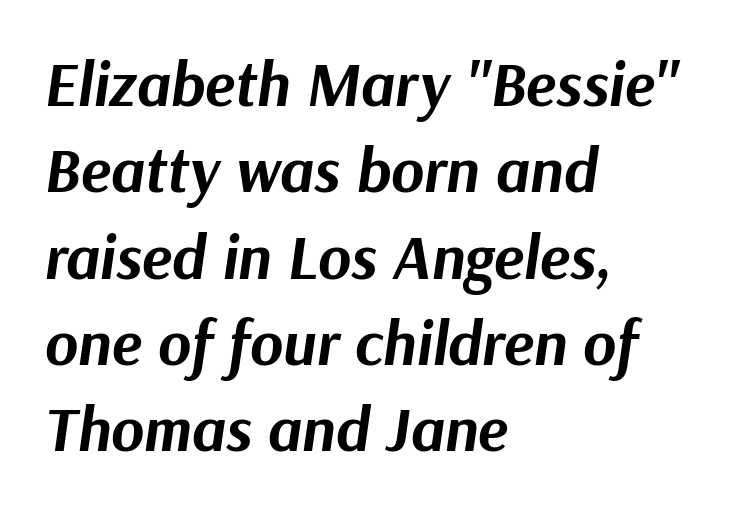
Q: Is the text bold? A: Yes.
Q: Is the text italic (slanted)? A: Yes, it leans right by about 9 degrees.
Q: Is the text underlined? A: No.
Q: How is the paragraph aligned? A: Left-aligned.
Q: Is the spacing between letters normal or unusually wide? A: Normal.
Q: Is the spacing between lines tight, normal or loose? A: Normal.
Q: Width (condensed, normal, or wide)? A: Normal.
Q: Stroke contrast? A: Medium.
Q: x-height? A: Medium.
Q: Monospaced? A: No.
